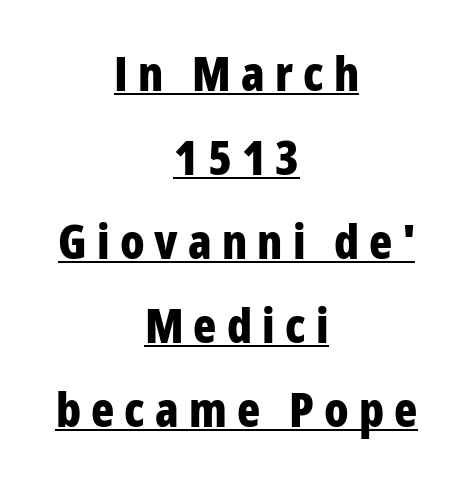
Q: Is the text bold? A: Yes.
Q: Is the text italic (slanted)? A: No, it is upright.
Q: Is the typeface a serif or a sans-serif typeface? A: Sans-serif.
Q: Is the text underlined? A: Yes.
Q: How is the paragraph aligned? A: Centered.
Q: Is the spacing between letters normal or unusually wide? A: Unusually wide.
Q: Width (condensed, normal, or wide)? A: Condensed.
Q: Stroke contrast? A: Low.
Q: x-height? A: Medium.
Q: Monospaced? A: No.
